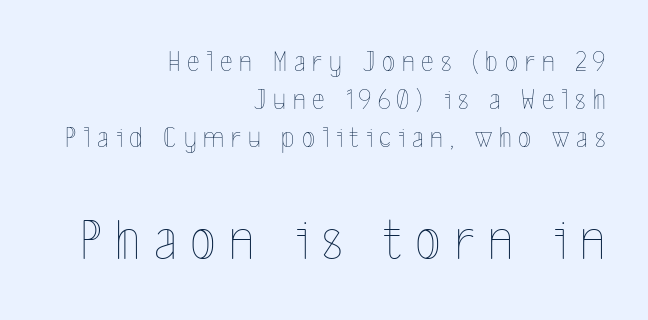
{"italic": "no", "bold": "no", "weight": "thin", "width": "condensed", "x_height": "medium", "monospaced": "no", "underline": "no", "align": "right", "line_spacing": "normal", "line_spacing_ratio": 1.27, "letter_spacing": "wide", "letter_spacing_em": 0.23, "larger_block": "second", "size_ratio": 1.97, "glyph_px": 59}
